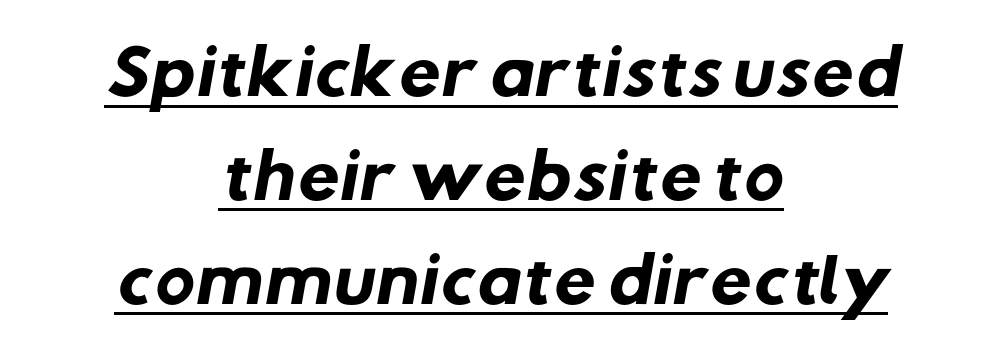
These characters rest on top of a visible drawn line. Does the type have serifs? No, each stem ends abruptly. Observe the ordinary spacing: letters are neighbours, not strangers. Bold? Absolutely — the strokes are thick and heavy. Horizontal alignment here is central, giving a formal, balanced look.
